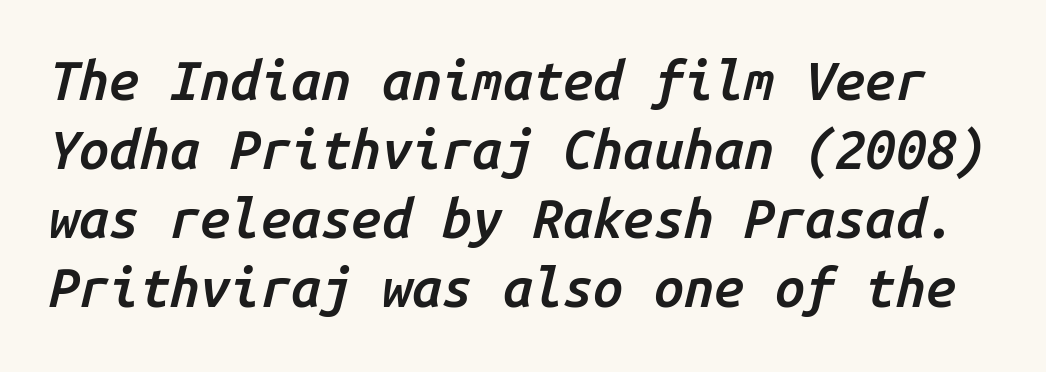
Descenders are the only things crossing below the line. Here the designer chose a console-style face with uniform glyph widths. What stands out about the letter spacing? Nothing — it is the standard amount. Is the type bold? Partly — it's a semibold, heavier than regular but not fully bold. This sample uses an oblique cut, with every glyph tilted off the vertical.
